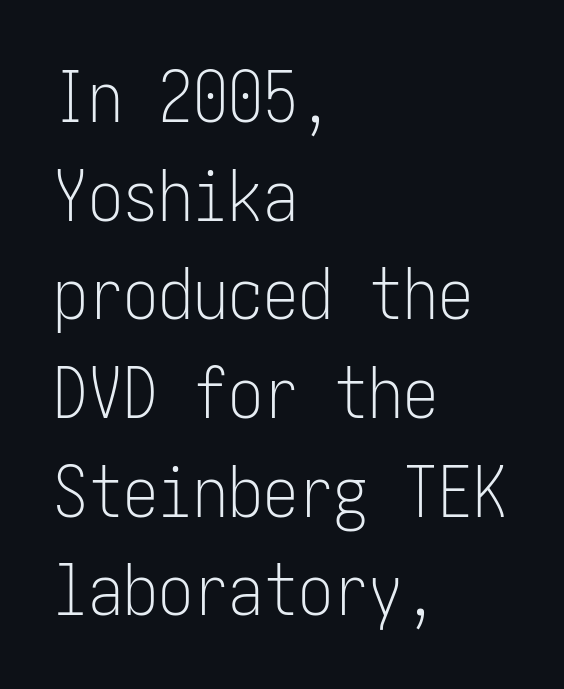
The image shows 70 px light, condensed sans-serif type, upright; set left-aligned, normal line spacing (1.41x), normal letter spacing, not underlined; low stroke contrast and a medium x-height.
